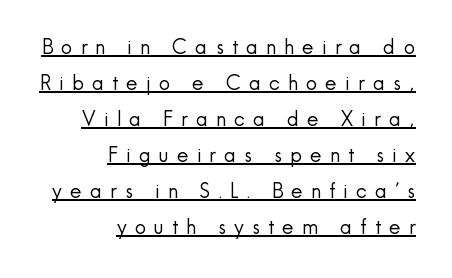
The image shows 20 px text type, upright; set right-aligned, line spacing 1.8x, unusually wide letter spacing (+0.41 em), underlined.
